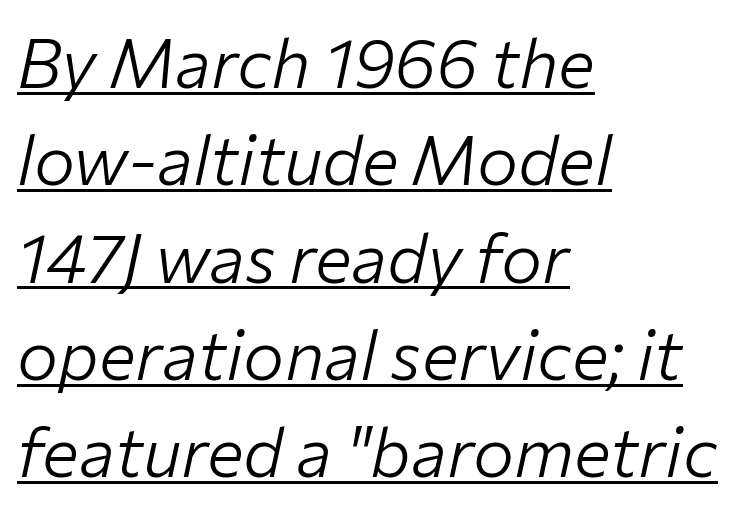
Q: Is the text bold? A: No.
Q: Is the text italic (slanted)? A: Yes, it leans right by about 12 degrees.
Q: Is the text underlined? A: Yes.
Q: How is the paragraph aligned? A: Left-aligned.
Q: Is the spacing between letters normal or unusually wide? A: Normal.
Q: Is the spacing between lines tight, normal or loose? A: Normal.
Q: Width (condensed, normal, or wide)? A: Normal.
Q: Stroke contrast? A: Low.
Q: x-height? A: Medium.
Q: Monospaced? A: No.
